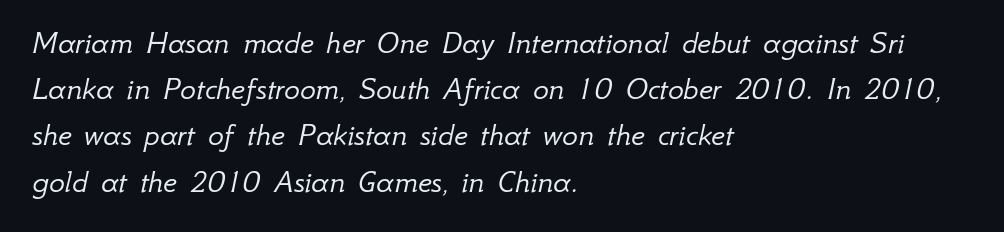
The image shows 33 px light type, italic (leaning right); set left-aligned, normal line spacing (1.4x), normal letter spacing, not underlined; low stroke contrast and a small x-height.
